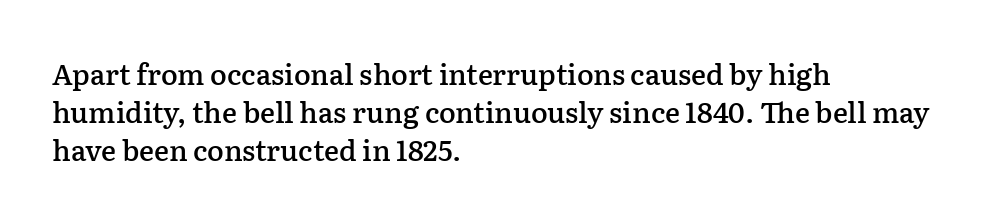
The image shows 28 px semibold serif type, upright; set left-aligned, normal line spacing (1.36x), normal letter spacing, not underlined; low stroke contrast and a medium x-height.
